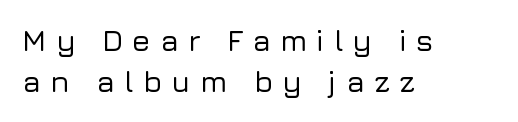
Q: Is the text italic (slanted)? A: No, it is upright.
Q: Is the typeface a serif or a sans-serif typeface? A: Sans-serif.
Q: Is the text underlined? A: No.
Q: How is the paragraph aligned? A: Left-aligned.
Q: Is the spacing between letters normal or unusually wide? A: Unusually wide.
Q: Is the spacing between lines tight, normal or loose? A: Normal.
Q: Width (condensed, normal, or wide)? A: Normal.
Q: Stroke contrast? A: Low.
Q: x-height? A: Medium.
Q: Monospaced? A: No.
